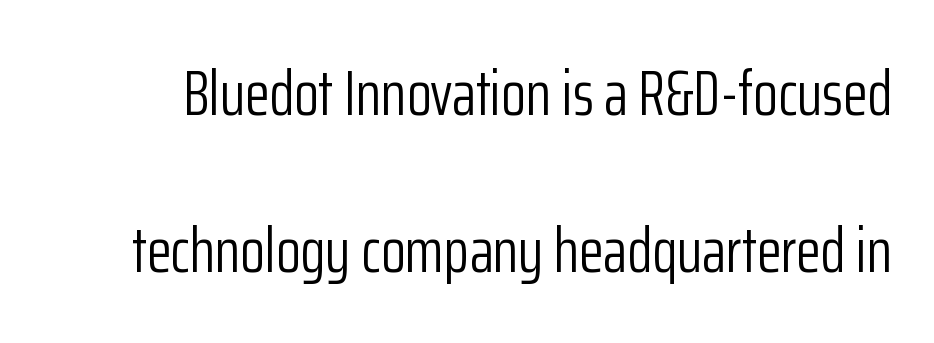
Standard letterfit; no display-style spreading of the glyphs. Check the space under the baseline: it is left empty. The line-height multiplier appears high, well above default. It's the straight-up-and-down kind of type. The weight would be labelled regular, book, light, or lighter still. You could not count columns in this text — the font is proportionally spaced.
